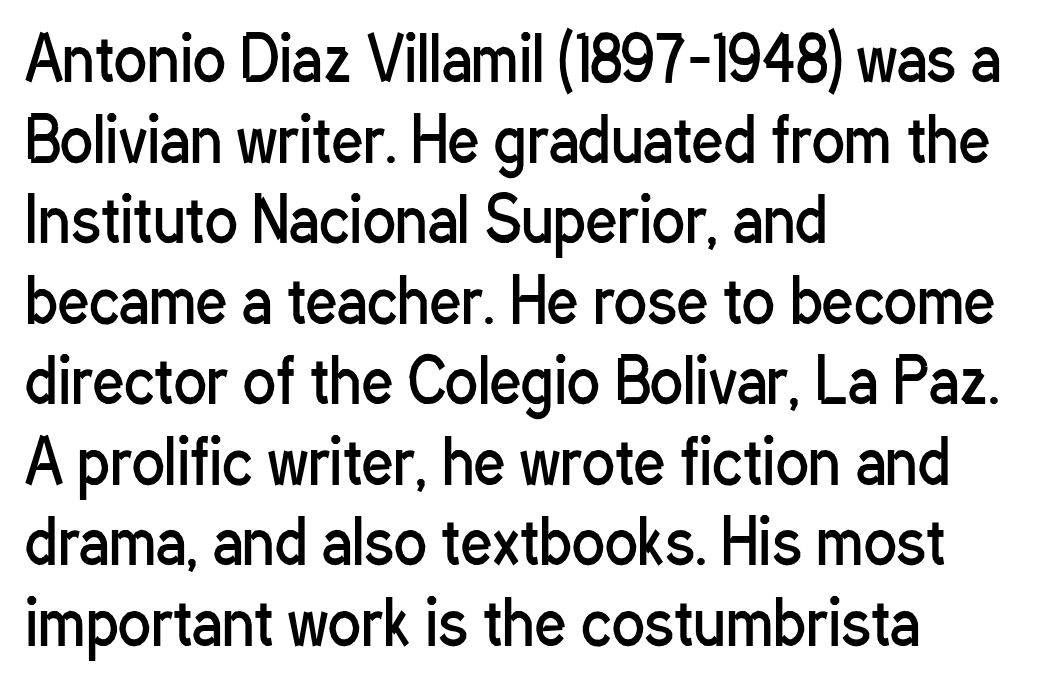
Is the letter spacing exaggerated? No — it looks like the ordinary default. Each stroke keeps to a modest, everyday thickness or less. Is the block centered? No — it sits flush against the left margin. This rendering employs a face without finishing strokes, i.e., a sans-serif. Only glyphs here, with clear space below each row. Upright lettering throughout.
